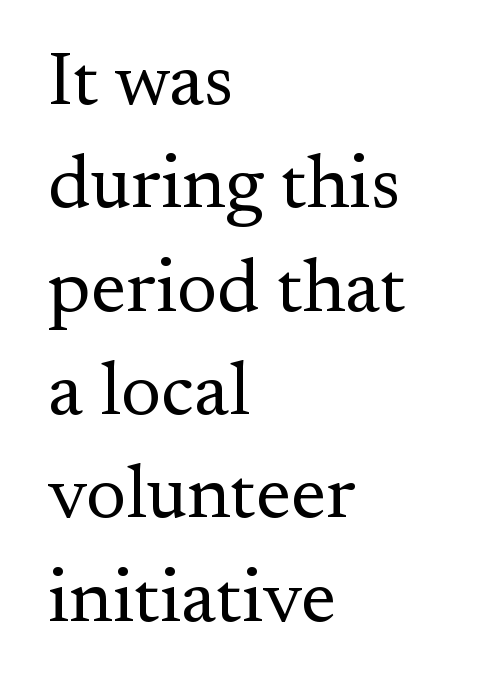
Q: Is the text bold? A: No.
Q: Is the text italic (slanted)? A: No, it is upright.
Q: Is the typeface a serif or a sans-serif typeface? A: Serif.
Q: Is the text underlined? A: No.
Q: How is the paragraph aligned? A: Left-aligned.
Q: Is the spacing between letters normal or unusually wide? A: Normal.
Q: Is the spacing between lines tight, normal or loose? A: Normal.
Q: Width (condensed, normal, or wide)? A: Normal.
Q: Stroke contrast? A: Medium.
Q: x-height? A: Small.
Q: Monospaced? A: No.
